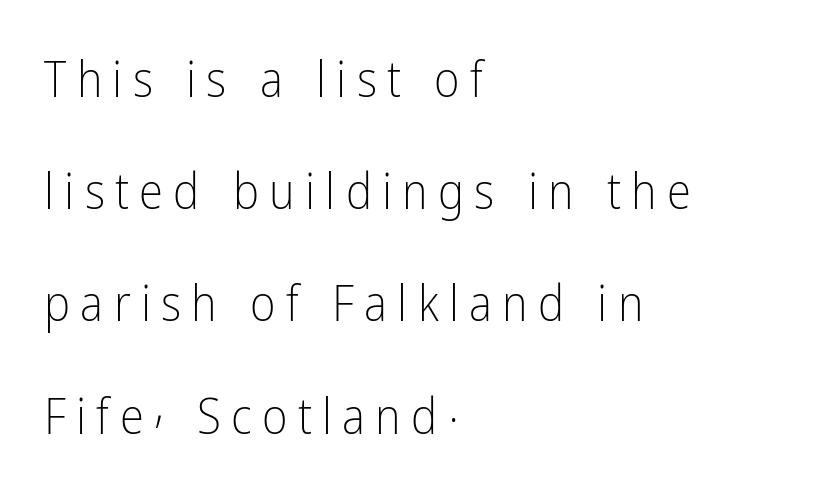
Q: Is the text bold? A: No.
Q: Is the text italic (slanted)? A: No, it is upright.
Q: Is the typeface a serif or a sans-serif typeface? A: Sans-serif.
Q: Is the text underlined? A: No.
Q: How is the paragraph aligned? A: Left-aligned.
Q: Is the spacing between letters normal or unusually wide? A: Unusually wide.
Q: Is the spacing between lines tight, normal or loose? A: Loose.
Q: Width (condensed, normal, or wide)? A: Condensed.
Q: Stroke contrast? A: Low.
Q: x-height? A: Medium.
Q: Monospaced? A: No.
